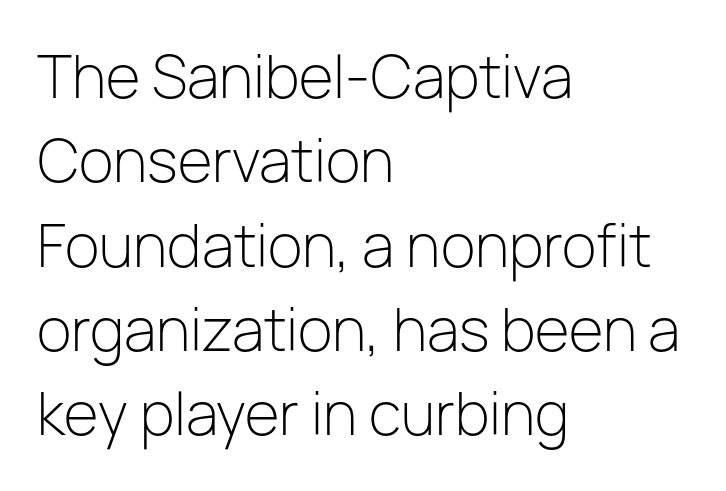
These lines sit exactly where default settings would place them. The glyphs in this specimen are sans serif. Every row of glyphs begins at an identical x-position on the left. Nothing heavy about these letters — not bold at all. Does the lettering tilt? It doesn't — this is upright. Proportional: the letters do not fall into vertical columns.
